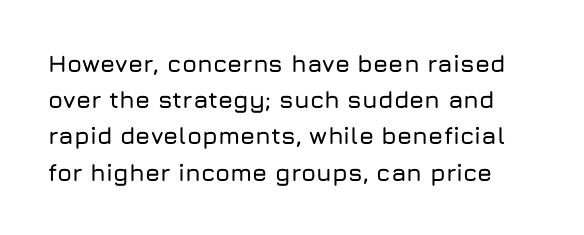
Q: Is the text italic (slanted)? A: No, it is upright.
Q: Is the text underlined? A: No.
Q: Is the spacing between letters normal or unusually wide? A: Normal.
Q: Is the spacing between lines tight, normal or loose? A: Normal.
